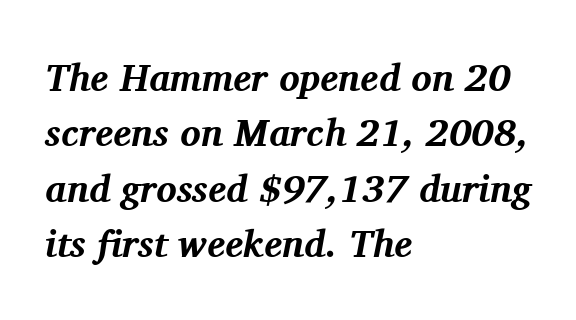
Serifs: yes, visible at the terminals of the letterforms. The gap between lines stays unmarked. A full-strength bold gives these letters their thick strokes. Is the letter spacing exaggerated? No — it looks like the ordinary default. Proportional: the letters do not fall into vertical columns.
